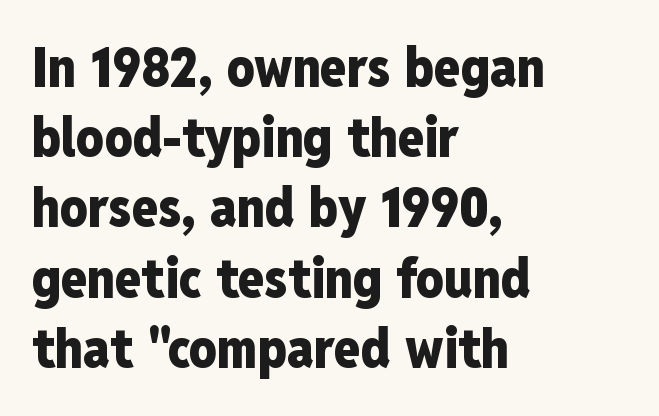
On the weight axis this lands at bold, roughly 700. Posture: upright roman. Look at the tracking — it's just the regular setting, nothing added. A clean baseline with only descenders dipping below it. The passage shown is typed in a proportional face where columns would drift.
